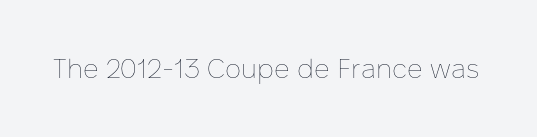
Q: Is the text bold? A: No.
Q: Is the text italic (slanted)? A: No, it is upright.
Q: Is the text underlined? A: No.
Q: Is the spacing between letters normal or unusually wide? A: Normal.
